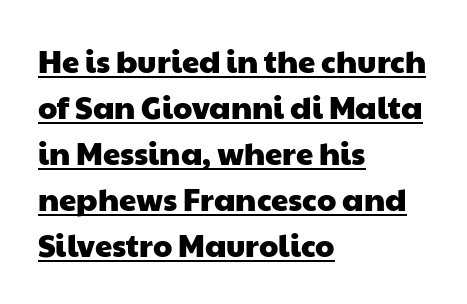
{"serif": "no", "width": "wide", "stroke_contrast": "low", "x_height": "medium", "monospaced": "no", "underline": "yes", "align": "left", "line_spacing": "normal", "line_spacing_ratio": 1.48, "letter_spacing": "normal", "letter_spacing_em": 0.0, "glyph_px": 31}
